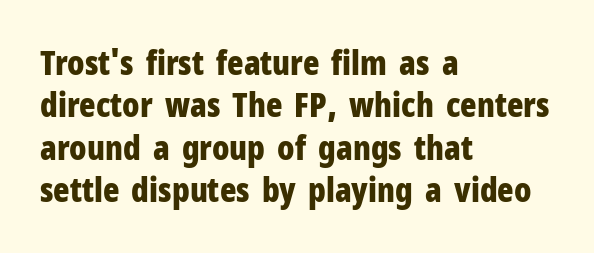
Heavy, bold letterforms. The zone under the glyphs is completely vacant. Spacing verdict: proportional, widths tailored to each character. What stands out about the letter spacing? Nothing — it is the standard amount.
